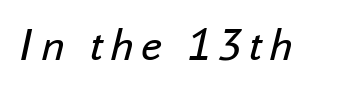
The image shows 47 px regular-weight type, italic (leaning right); set not underlined; low stroke contrast and a small x-height.
